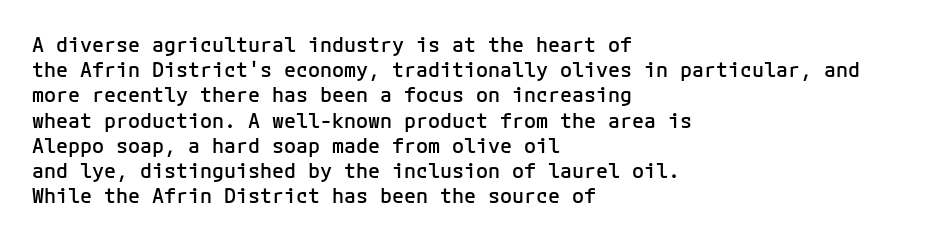
The image shows 20 px text type, upright; set left-aligned, normal line spacing (1.26x), normal letter spacing, not underlined.
